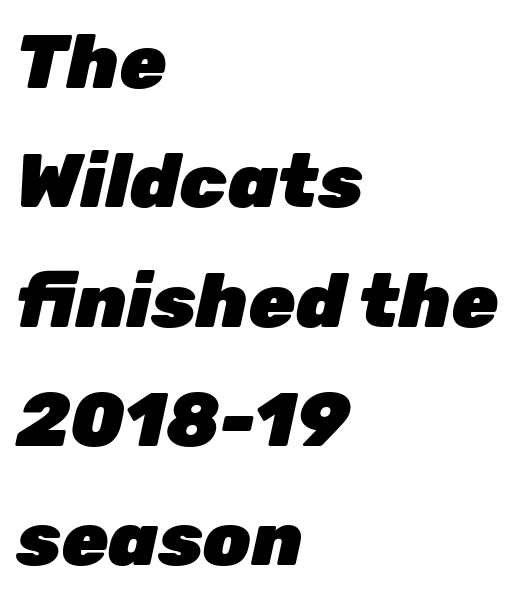
Q: Is the text bold? A: Yes.
Q: Is the text italic (slanted)? A: Yes, it leans right by about 12 degrees.
Q: Is the text underlined? A: No.
Q: How is the paragraph aligned? A: Left-aligned.
Q: Is the spacing between letters normal or unusually wide? A: Normal.
Q: Is the spacing between lines tight, normal or loose? A: Normal.
Q: Width (condensed, normal, or wide)? A: Normal.
Q: Stroke contrast? A: Low.
Q: x-height? A: Medium.
Q: Monospaced? A: No.
